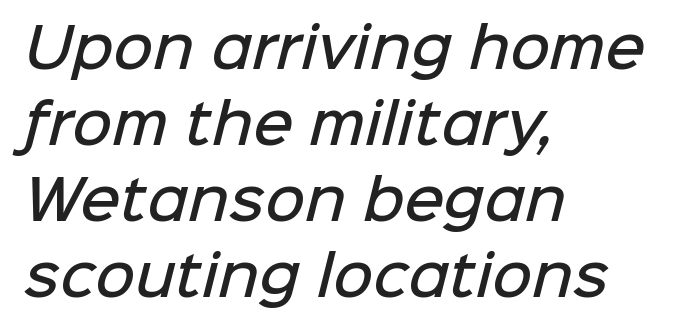
Q: Is the text bold? A: Semi-bold.
Q: Is the typeface a serif or a sans-serif typeface? A: Sans-serif.
Q: Is the text underlined? A: No.
Q: How is the paragraph aligned? A: Left-aligned.
Q: Is the spacing between letters normal or unusually wide? A: Normal.
Q: Is the spacing between lines tight, normal or loose? A: Normal.
Q: Width (condensed, normal, or wide)? A: Normal.
Q: Stroke contrast? A: Low.
Q: x-height? A: Medium.
Q: Monospaced? A: No.
